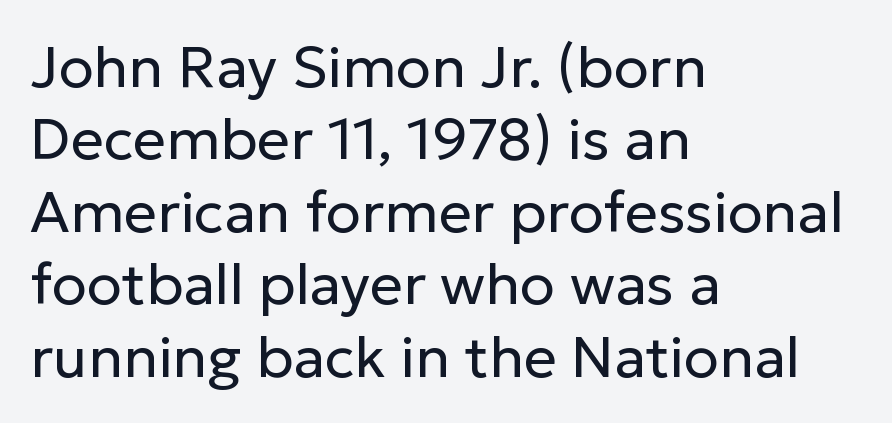
Q: Is the text bold? A: No.
Q: Is the text italic (slanted)? A: No, it is upright.
Q: Is the typeface a serif or a sans-serif typeface? A: Sans-serif.
Q: Is the text underlined? A: No.
Q: How is the paragraph aligned? A: Left-aligned.
Q: Is the spacing between letters normal or unusually wide? A: Normal.
Q: Is the spacing between lines tight, normal or loose? A: Normal.
Q: Width (condensed, normal, or wide)? A: Normal.
Q: Stroke contrast? A: Low.
Q: x-height? A: Medium.
Q: Monospaced? A: No.
